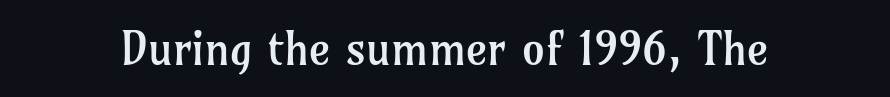
The lettering stays uniformly vertical, giving the passage a roman look. The passage shown is not underscored anywhere. To sum up the face: it has serifs. The cut favours lightness, reaching ordinary text weight at its darkest. You could not count columns in this text — the font is proportionally spaced. Standard letterfit; no display-style spreading of the glyphs.
